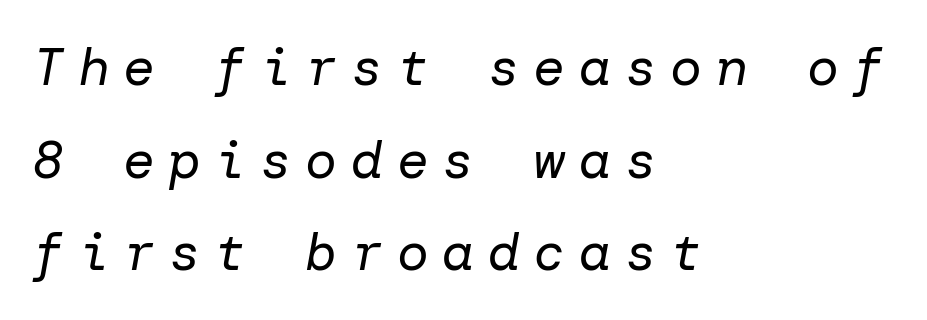
The rag falls on the right side of this text block. Looking at the ascenders, they clearly lean. Letter spacing: wide. Is the stroke heavy? The answer is a plain regular-or-lighter.
